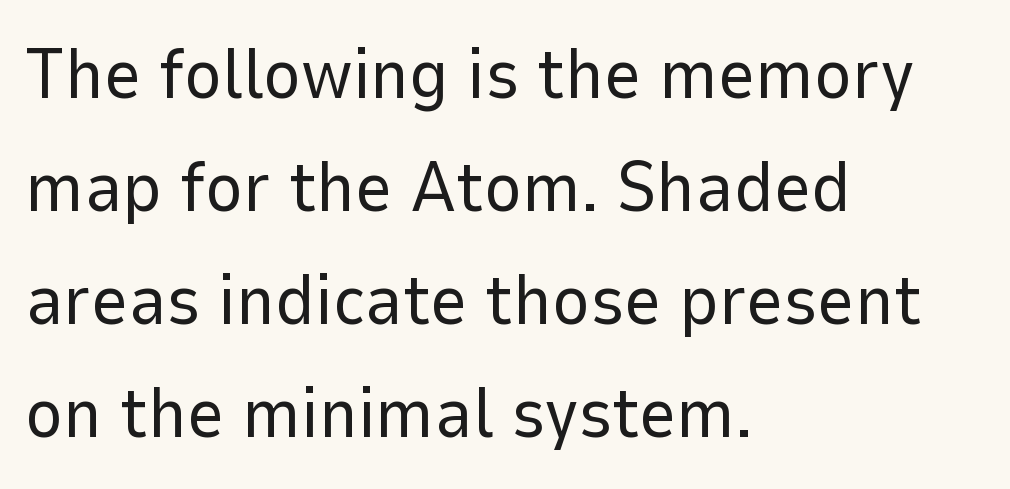
The image shows 72 px regular-weight sans-serif type, upright; set left-aligned, normal line spacing (1.57x), normal letter spacing, not underlined; low stroke contrast and a medium x-height.
